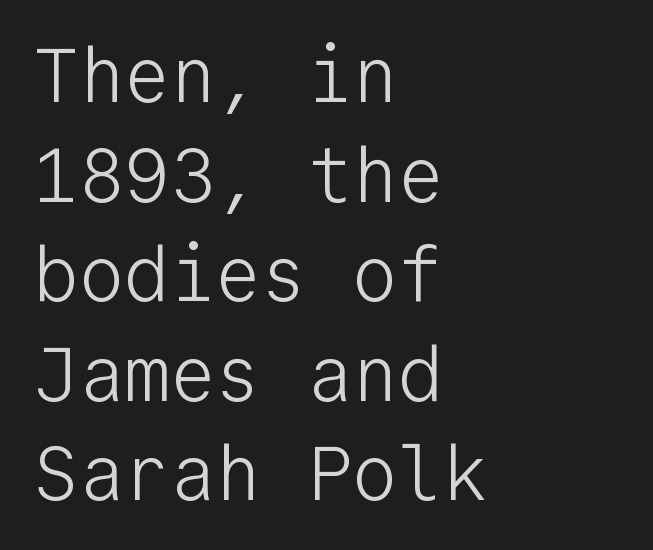
Q: Is the text bold? A: No.
Q: Is the text italic (slanted)? A: No, it is upright.
Q: Is the typeface a serif or a sans-serif typeface? A: Sans-serif.
Q: Is the text underlined? A: No.
Q: How is the paragraph aligned? A: Left-aligned.
Q: Is the spacing between letters normal or unusually wide? A: Normal.
Q: Is the spacing between lines tight, normal or loose? A: Normal.
Q: Width (condensed, normal, or wide)? A: Normal.
Q: Stroke contrast? A: Low.
Q: x-height? A: Medium.
Q: Monospaced? A: Yes.
